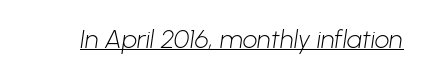
The image shows 26 px text type; set normal letter spacing, underlined.
